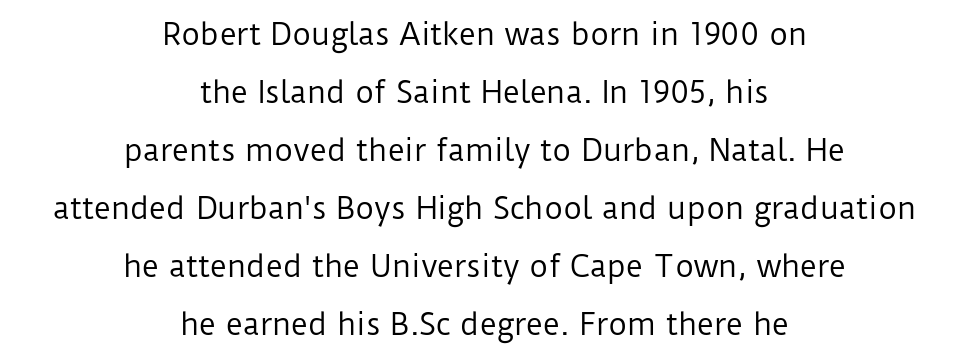
{"serif": "no", "italic": "no", "bold": "no", "weight": "regular", "width": "normal", "stroke_contrast": "low", "x_height": "medium", "monospaced": "no", "underline": "no", "align": "center", "line_spacing": "loose", "line_spacing_ratio": 2.0, "letter_spacing": "normal", "letter_spacing_em": 0.0, "glyph_px": 29}
